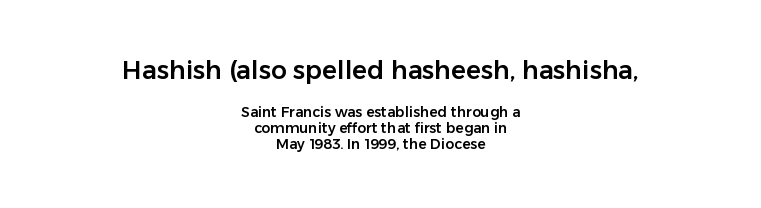
Q: Is the text italic (slanted)? A: No, it is upright.
Q: Is the text underlined? A: No.
Q: How is the paragraph aligned? A: Centered.
Q: Is the spacing between letters normal or unusually wide? A: Normal.
Q: Which block of text is set in a larger size, the first (top) or the second (bottom)? A: The first (top) one.
